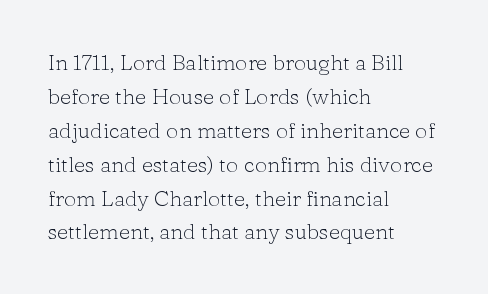
The image shows 22 px text type, upright; set left-aligned, normal line spacing (1.54x), normal letter spacing, not underlined.
